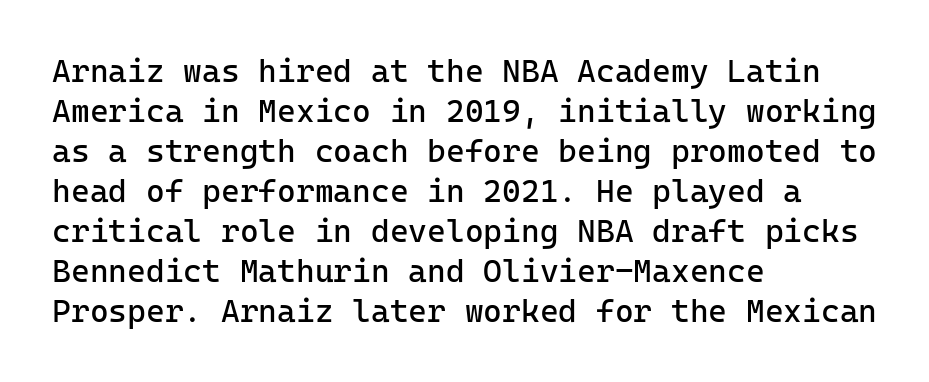
Beneath every word, the page is bare. Caption: multi-line text, flush left, ragged right. You could count columns in this text — the font is strictly monospaced. Ascenders rise straight up at ninety degrees. What's the leading like? Ordinary, nothing unusual.
